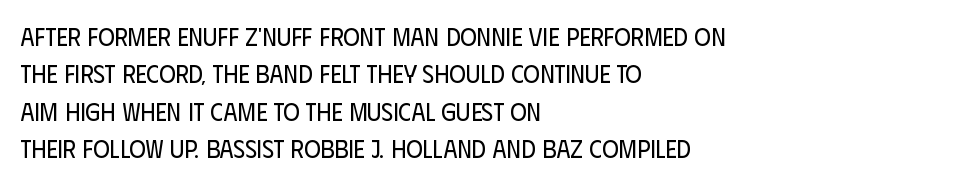
The image shows 25 px text type, upright; set left-aligned, normal line spacing (1.5x), normal letter spacing, not underlined.
